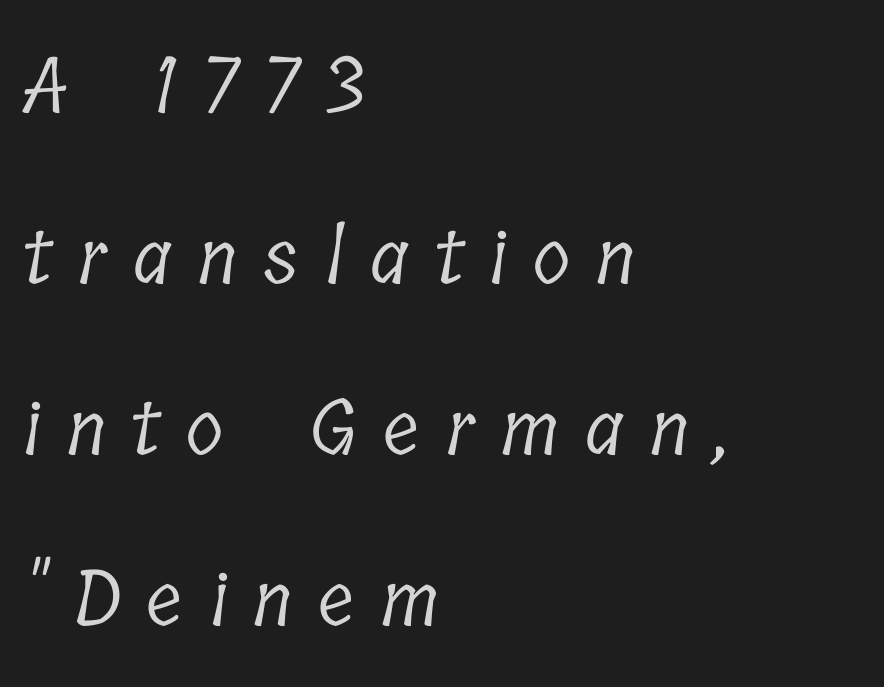
The image shows 77 px light, condensed serif type; set left-aligned, loose line spacing (2.22x), unusually wide letter spacing (+0.34 em), not underlined; low stroke contrast and a medium x-height.
